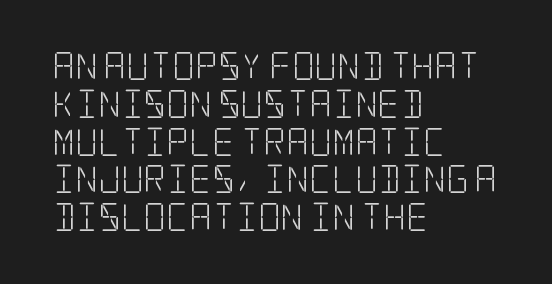
Q: Is the text bold? A: No.
Q: Is the text italic (slanted)? A: No, it is upright.
Q: Is the typeface a serif or a sans-serif typeface? A: Serif.
Q: Is the text underlined? A: No.
Q: How is the paragraph aligned? A: Left-aligned.
Q: Is the spacing between letters normal or unusually wide? A: Normal.
Q: Is the spacing between lines tight, normal or loose? A: Normal.
Q: Width (condensed, normal, or wide)? A: Condensed.
Q: Stroke contrast? A: Low.
Q: x-height? A: Large.
